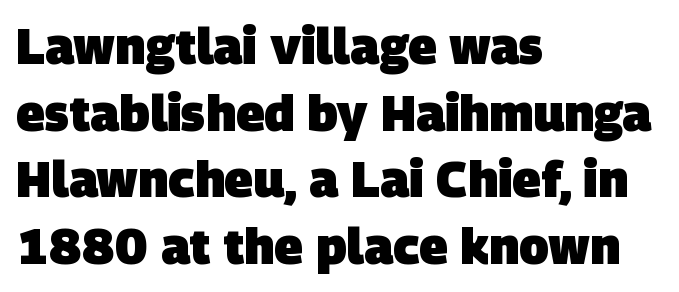
The image shows 49 px heavy sans-serif type; set left-aligned, normal line spacing (1.36x), normal letter spacing, not underlined; low stroke contrast and a large x-height.
